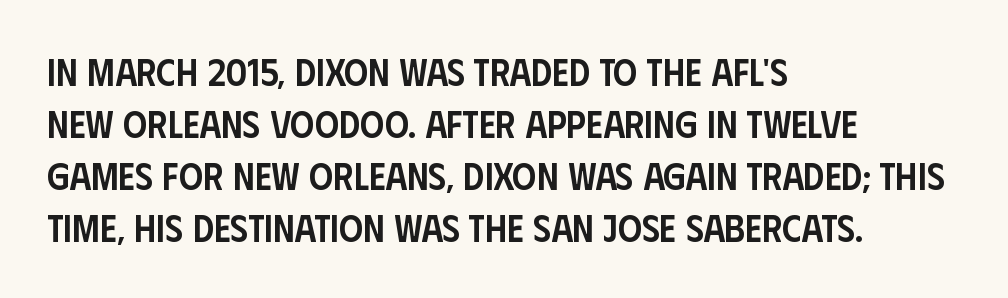
{"serif": "no", "italic": "no", "bold": "semi", "weight": "semibold", "width": "condensed", "stroke_contrast": "low", "x_height": "large", "monospaced": "no", "underline": "no", "align": "left", "line_spacing": "normal", "line_spacing_ratio": 1.37, "letter_spacing": "normal", "letter_spacing_em": 0.0, "glyph_px": 38}
